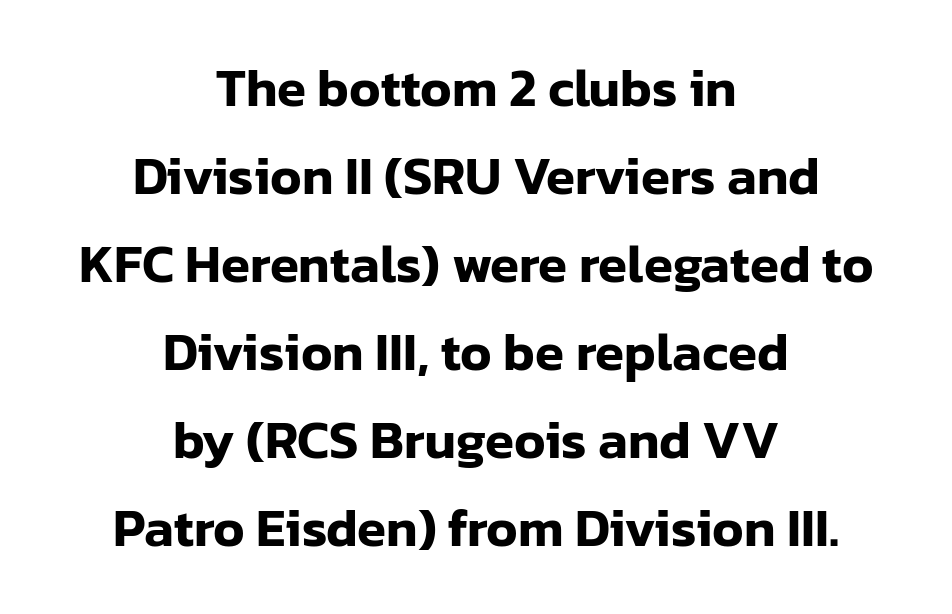
The letters carry no serifs — their stems end cleanly without finishing strokes. These lines are centered, leaving both edges ragged. Varying glyph widths throughout — classic text-font behaviour. The typography opts for an upright posture over an oblique one.
